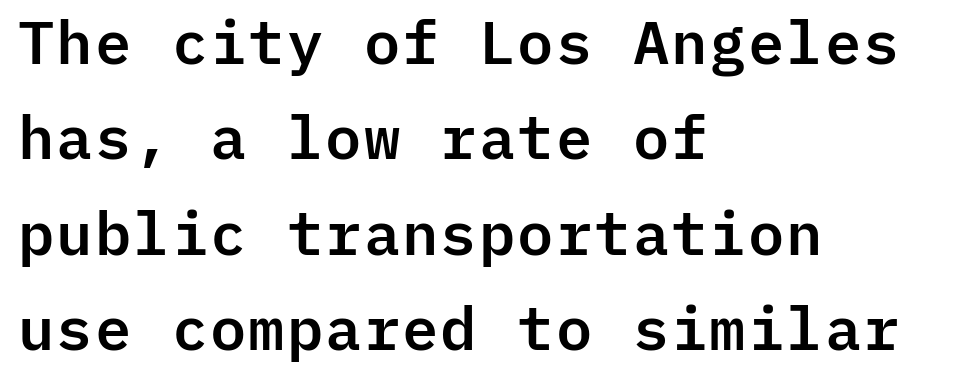
{"serif": "no", "italic": "no", "width": "normal", "stroke_contrast": "low", "x_height": "medium", "monospaced": "yes", "underline": "no", "align": "left", "line_spacing": "normal", "line_spacing_ratio": 1.59, "letter_spacing": "normal", "letter_spacing_em": 0.0, "glyph_px": 60}
